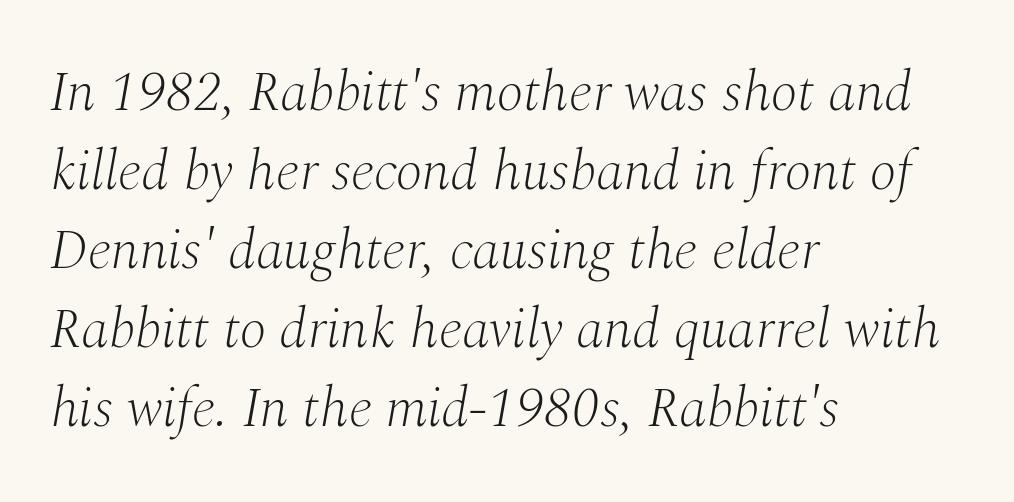
{"serif": "yes", "italic": "yes", "lean": "right", "slant_degrees": 10, "bold": "no", "weight": "light", "width": "normal", "stroke_contrast": "medium", "x_height": "medium", "monospaced": "no", "underline": "no", "align": "left", "line_spacing": "normal", "line_spacing_ratio": 1.41, "letter_spacing": "normal", "letter_spacing_em": 0.0, "glyph_px": 56}
